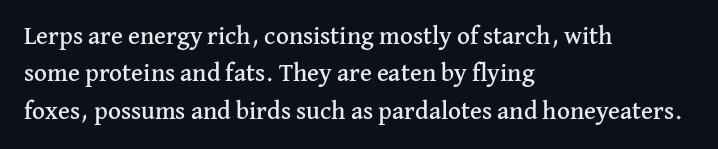
The rendering anchors every line to the left-hand side. The vertical gap from one line to the next is medium. The letterforms sit shoulder to shoulder at normal distance. Lines of text with bare space underneath. This is roman type, the default non-slanted kind.
